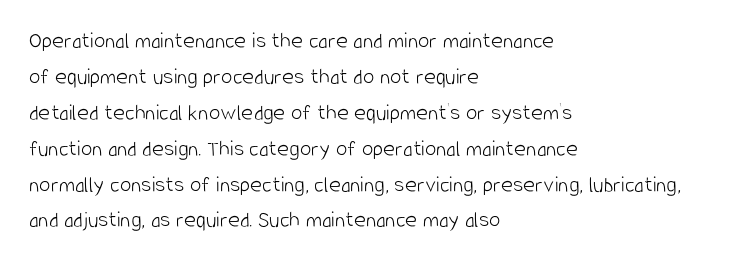
{"italic": "no", "bold": "no", "underline": "no", "align": "left", "line_spacing": "normal", "line_spacing_ratio": 1.56, "letter_spacing": "normal", "letter_spacing_em": 0.0, "glyph_px": 23}
